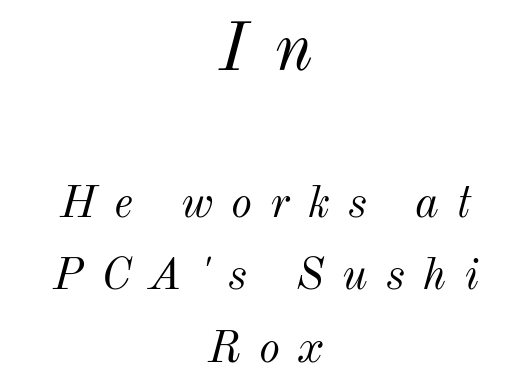
Q: Is the text bold? A: No.
Q: Is the text italic (slanted)? A: Yes, it leans right by about 12 degrees.
Q: Is the text underlined? A: No.
Q: How is the paragraph aligned? A: Centered.
Q: Is the spacing between letters normal or unusually wide? A: Unusually wide.
Q: Is the spacing between lines tight, normal or loose? A: Normal.
Q: Which block of text is set in a larger size, the first (top) or the second (bottom)? A: The first (top) one.
Q: Width (condensed, normal, or wide)? A: Normal.
Q: Stroke contrast? A: Medium.
Q: x-height? A: Small.
Q: Monospaced? A: No.
